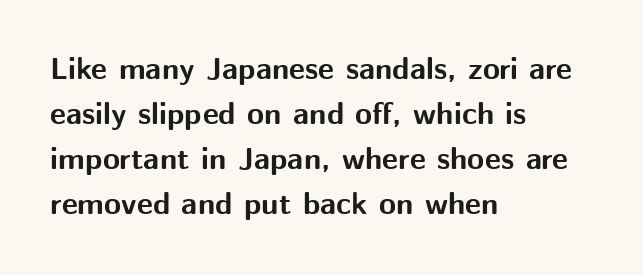
Successive baselines arrive at the customary interval. The lettering stays uniformly vertical, giving the passage a roman look. The gaps between neighbouring characters are ordinary and unremarkable. Check under the words: just untouched page. The paragraph shown leans on its left margin. Character widths vary here, with narrow letters taking less room than wide ones.
